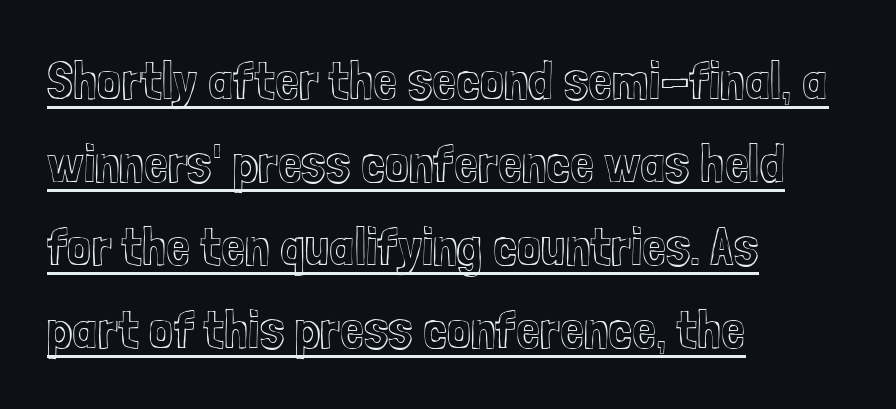
Q: Is the text italic (slanted)? A: No, it is upright.
Q: Is the text underlined? A: Yes.
Q: How is the paragraph aligned? A: Left-aligned.
Q: Is the spacing between letters normal or unusually wide? A: Normal.
Q: Is the spacing between lines tight, normal or loose? A: Normal.
Q: Width (condensed, normal, or wide)? A: Condensed.
Q: x-height? A: Medium.
Q: Monospaced? A: No.
